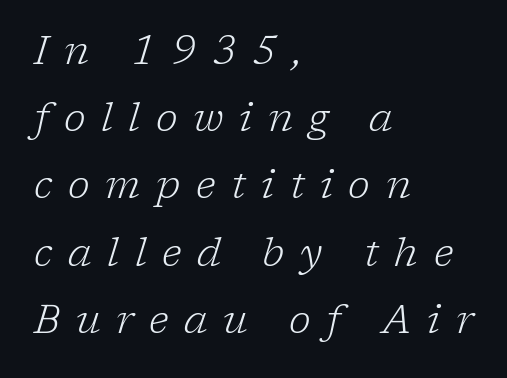
The image shows 40 px light serif type, italic (leaning right); set left-aligned, normal line spacing (1.68x), unusually wide letter spacing (+0.39 em), not underlined; low stroke contrast and a medium x-height.
